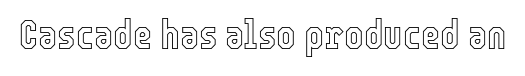
The image shows 41 px condensed type, upright; set normal letter spacing, not underlined; a medium x-height.
